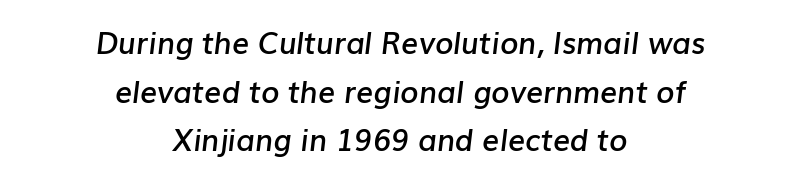
Emphasis-style slanted type is in use. Glyph-to-glyph distance matches everyday printed text. A typesetter would call this proportional, since set widths differ per character. Does the weight exceed regular? Yes, but only to semibold. Quick note: underline off.
